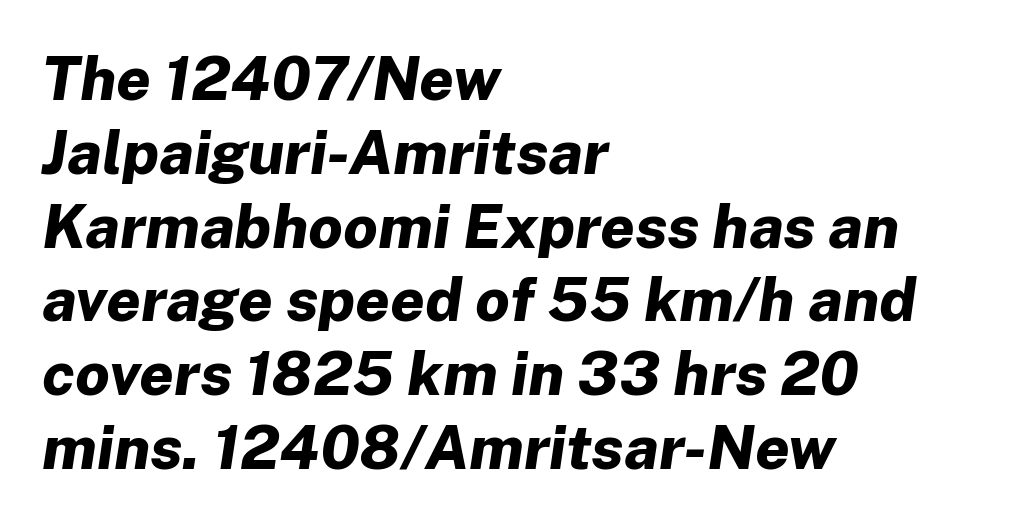
Each line starts at the same left margin while the right side varies. The strokes are fattened all the way to bold. Would a proofreader flag this as italicized? Yes. Is the letter spacing exaggerated? No — it looks like the ordinary default. This sample has the flowing, uneven cadence of proportional lettering. Has an underline been added? It has not.
